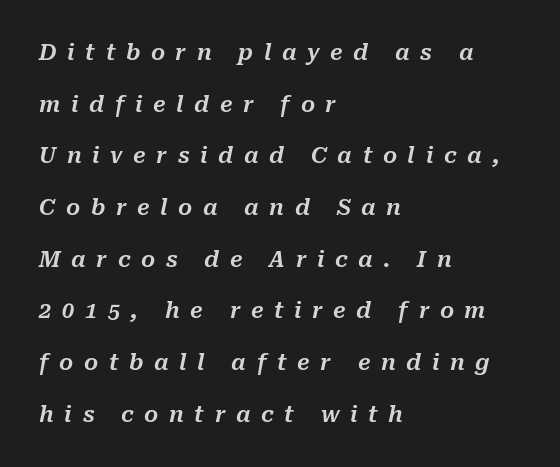
The typography opts for an oblique posture over an upright one. Loosely led — the rows are spread out. A clean baseline with only descenders dipping below it. Between one letter and the next there's a generous, obvious gap.
